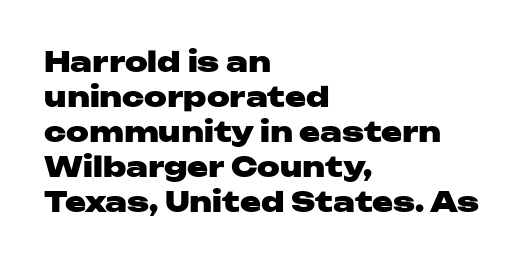
The image shows 28 px heavy, wide sans-serif type, upright; set left-aligned, normal line spacing (1.25x), normal letter spacing, not underlined; low stroke contrast and a medium x-height.
